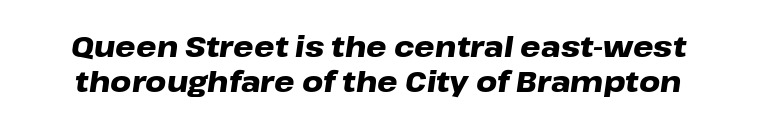
The image shows 29 px heavy, wide type, italic (leaning right); set line spacing 1.2x, normal letter spacing, not underlined; low stroke contrast and a medium x-height.
